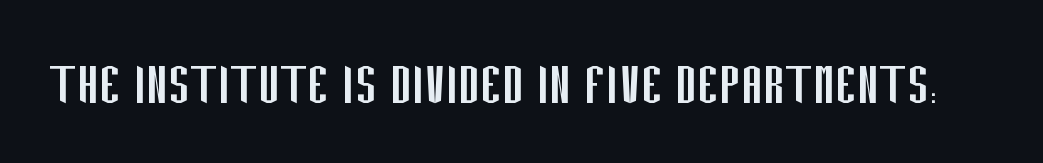
Q: Is the text bold? A: No.
Q: Is the text italic (slanted)? A: No, it is upright.
Q: Is the typeface a serif or a sans-serif typeface? A: Sans-serif.
Q: Is the text underlined? A: No.
Q: Is the spacing between letters normal or unusually wide? A: Normal.
Q: Width (condensed, normal, or wide)? A: Condensed.
Q: Stroke contrast? A: Low.
Q: x-height? A: Large.
Q: Monospaced? A: No.
